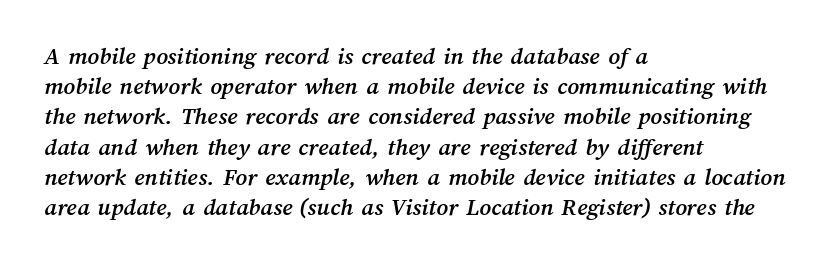
{"underline": "no", "align": "left", "line_spacing_ratio": 1.21, "letter_spacing": "normal", "letter_spacing_em": 0.0, "glyph_px": 25}
